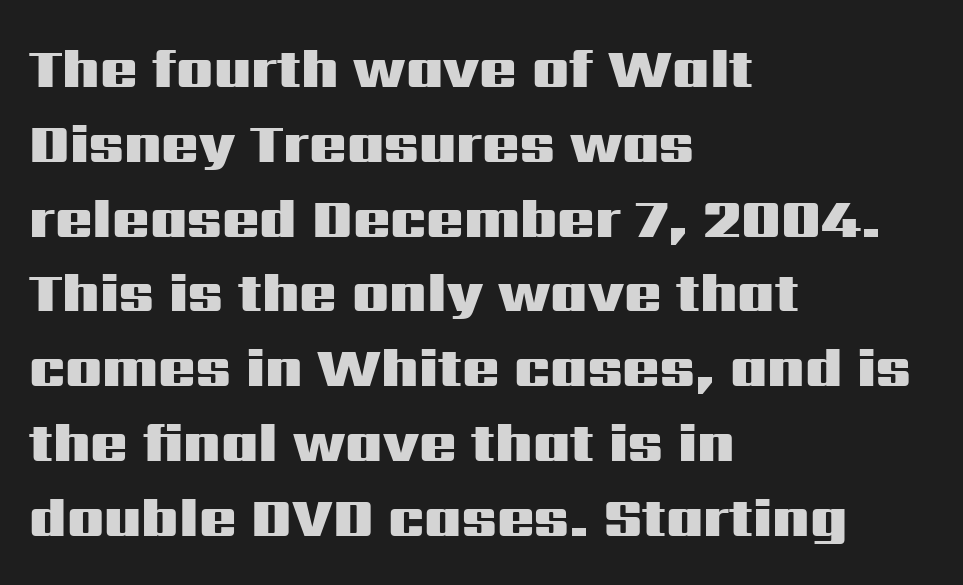
The image shows 55 px heavy, wide sans-serif type, upright; set left-aligned, normal line spacing (1.36x), normal letter spacing, not underlined; medium stroke contrast and a medium x-height.
